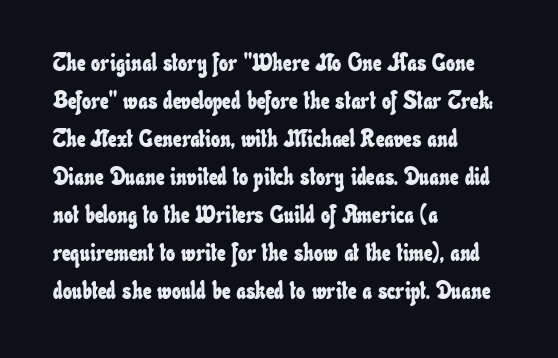
Q: Is the text underlined? A: No.
Q: How is the paragraph aligned? A: Left-aligned.
Q: Is the spacing between letters normal or unusually wide? A: Normal.
Q: Is the spacing between lines tight, normal or loose? A: Normal.
